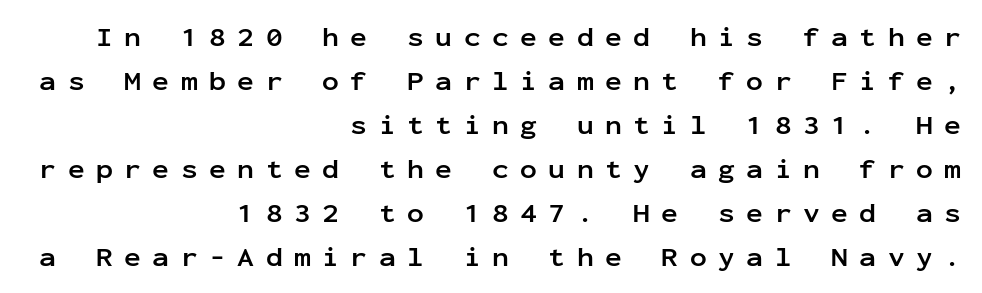
Is the type bold? Yes — the strokes are clearly thick and heavy. Alignment: flush right. The rendering uses typewriter-style spacing with identical character cells. Observe the absence of serifs on each vertical stroke in this sample.
